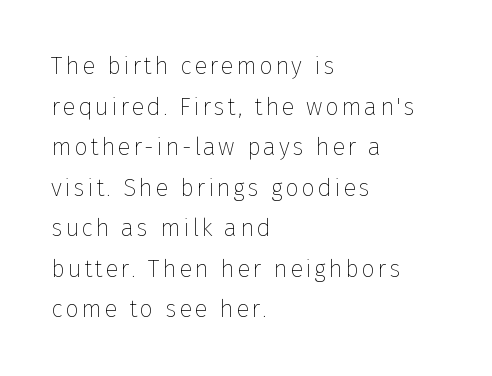
The space directly below the letters is spotless. The font is comparable to plain body text, perhaps lighter. Leftover space on each line is placed entirely after the last word. The font's upright variant was chosen for this text. Does the leading feel generous? No, just average.
